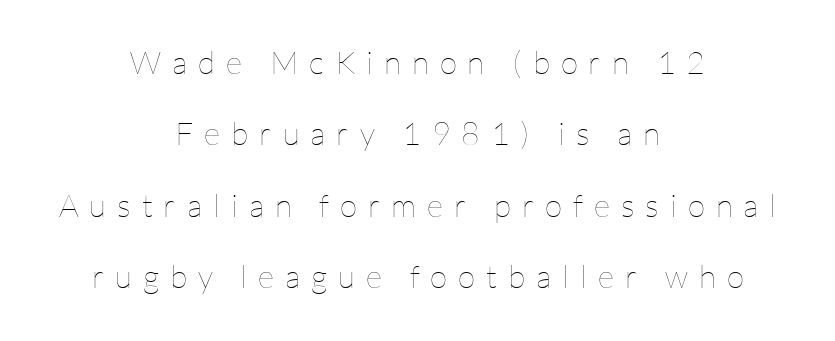
Students, observe: this is what heavily led, spacious text looks like. The type is letterspaced generously, with wide tracking. A student would call this center alignment; a typographer would say set centered. Rule under the text: the space is simply empty. Style check: upright. Do the characters align in a grid? No, the font is proportional.
